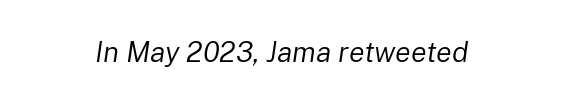
{"italic": "yes", "lean": "right", "slant_degrees": 8, "bold": "no", "weight": "regular", "width": "normal", "stroke_contrast": "low", "x_height": "medium", "monospaced": "no", "underline": "no", "letter_spacing": "normal", "letter_spacing_em": 0.0, "glyph_px": 29}
